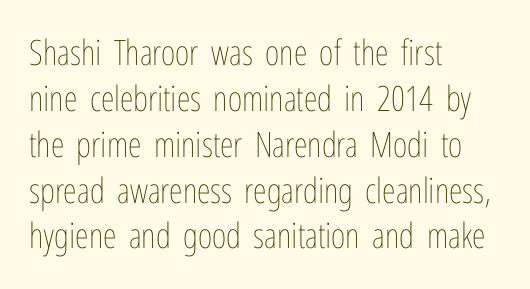
Decoration check: the copy has no underline. No letter is thick-stroked: the sample isn't bold. In CSS terms this would be text-align: left. Notice how the stems are strictly vertical — no italics here.
